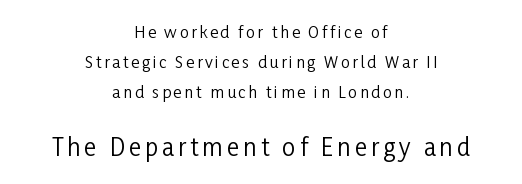
The image shows 24 px text type, upright; set centered, line spacing 1.87x, not underlined; the second (bottom) block is 1.5x larger.
